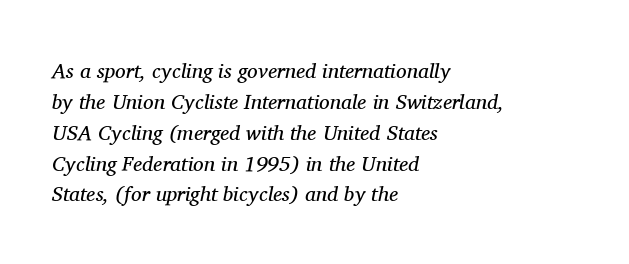
{"italic": "yes", "lean": "right", "slant_degrees": 11, "bold": "no", "underline": "no", "align": "left", "line_spacing": "normal", "line_spacing_ratio": 1.47, "letter_spacing": "normal", "letter_spacing_em": 0.0, "glyph_px": 21}
